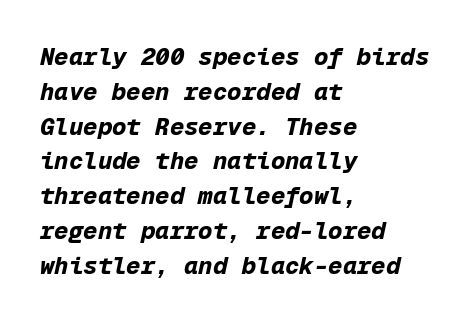
{"italic": "yes", "lean": "right", "slant_degrees": 12, "bold": "yes", "underline": "no", "align": "left", "line_spacing": "normal", "line_spacing_ratio": 1.45, "letter_spacing": "normal", "letter_spacing_em": 0.0, "glyph_px": 24}
